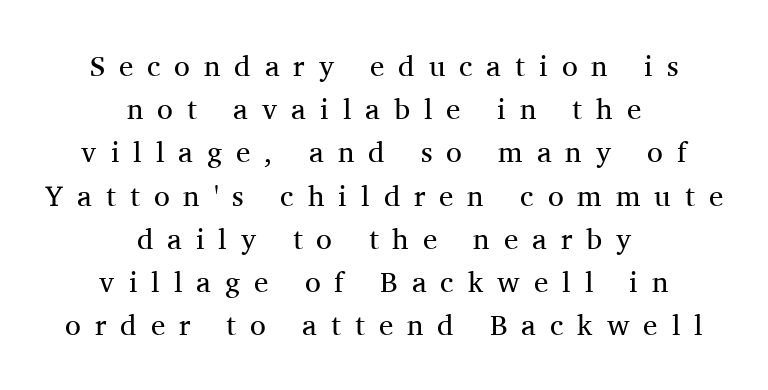
Q: Is the text bold? A: No.
Q: Is the text italic (slanted)? A: No, it is upright.
Q: Is the typeface a serif or a sans-serif typeface? A: Serif.
Q: Is the text underlined? A: No.
Q: How is the paragraph aligned? A: Centered.
Q: Is the spacing between letters normal or unusually wide? A: Unusually wide.
Q: Is the spacing between lines tight, normal or loose? A: Normal.
Q: Width (condensed, normal, or wide)? A: Normal.
Q: Stroke contrast? A: Medium.
Q: x-height? A: Medium.
Q: Monospaced? A: No.
